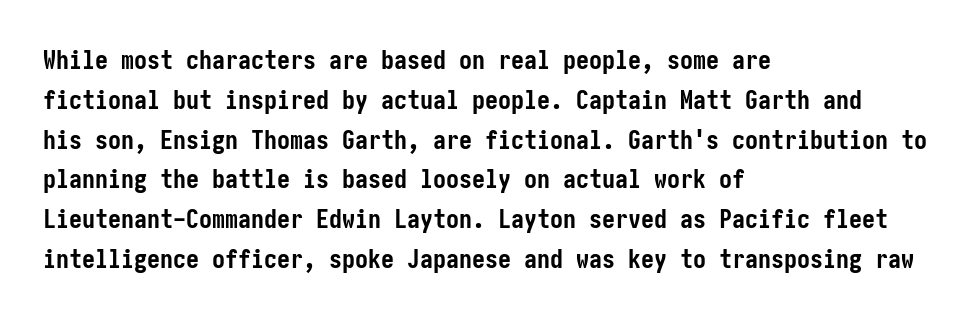
The image shows 26 px bold type, upright; set left-aligned, normal line spacing (1.53x), normal letter spacing, not underlined.
